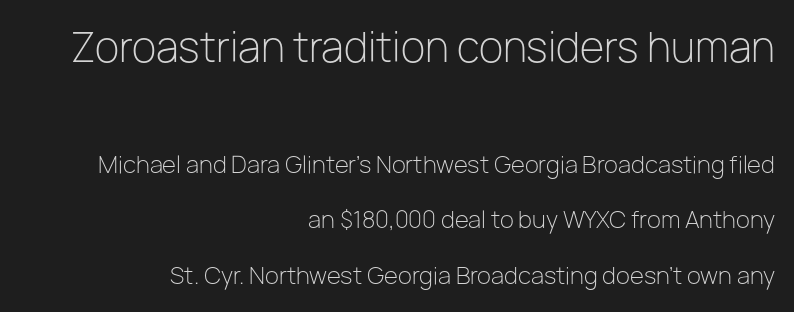
The image shows 40 px light sans-serif type, upright; set right-aligned, loose line spacing (2.42x), normal letter spacing, not underlined; the first (top) block is 1.74x larger; low stroke contrast and a medium x-height.
